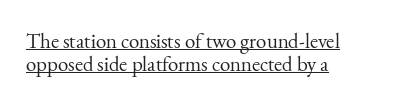
Q: Is the text bold? A: No.
Q: Is the text italic (slanted)? A: No, it is upright.
Q: Is the text underlined? A: Yes.
Q: How is the paragraph aligned? A: Left-aligned.
Q: Is the spacing between letters normal or unusually wide? A: Normal.
Q: Is the spacing between lines tight, normal or loose? A: Tight.
